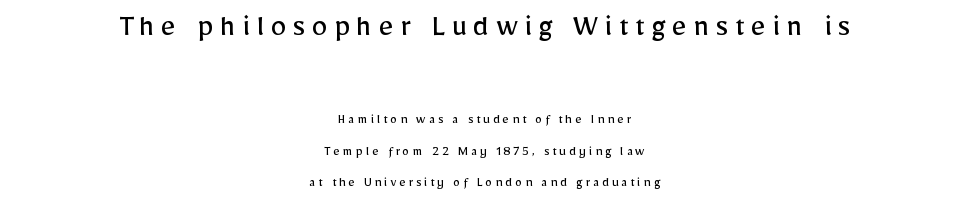
Q: Is the text bold? A: No.
Q: Is the text italic (slanted)? A: No, it is upright.
Q: Is the typeface a serif or a sans-serif typeface? A: Sans-serif.
Q: Is the text underlined? A: No.
Q: How is the paragraph aligned? A: Centered.
Q: Is the spacing between letters normal or unusually wide? A: Unusually wide.
Q: Is the spacing between lines tight, normal or loose? A: Loose.
Q: Which block of text is set in a larger size, the first (top) or the second (bottom)? A: The first (top) one.
Q: Width (condensed, normal, or wide)? A: Normal.
Q: Stroke contrast? A: Low.
Q: x-height? A: Medium.
Q: Monospaced? A: No.
